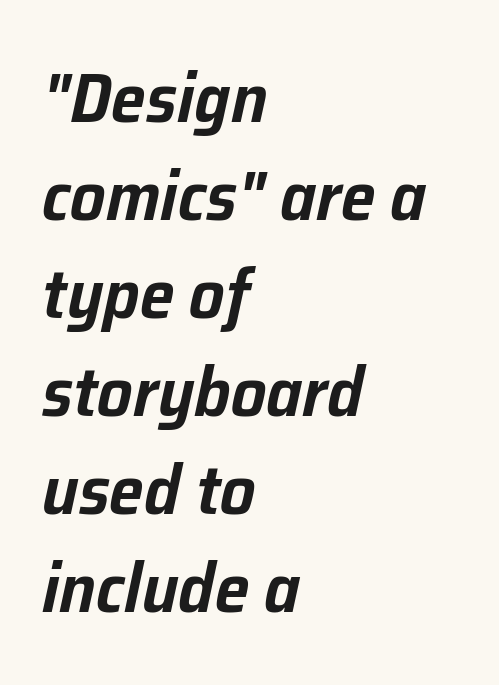
The image shows 70 px text type, italic (leaning right); set left-aligned, normal line spacing (1.4x), normal letter spacing, not underlined; low stroke contrast and a medium x-height.
